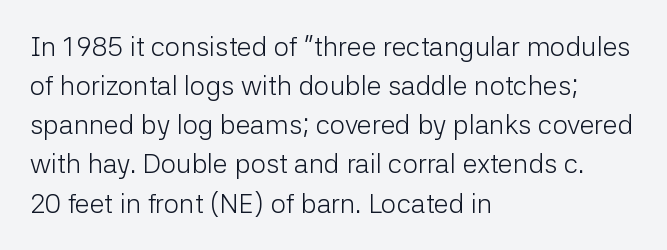
The image shows 27 px text type, upright; set left-aligned, normal line spacing (1.45x), normal letter spacing, not underlined.
